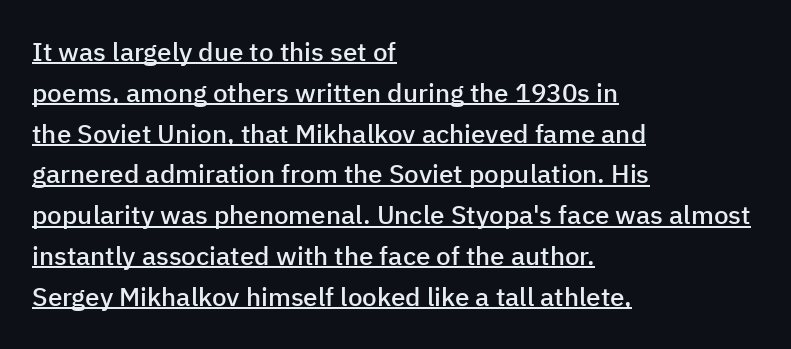
The image shows 26 px text type, upright; set left-aligned, normal line spacing (1.57x), normal letter spacing, underlined.
